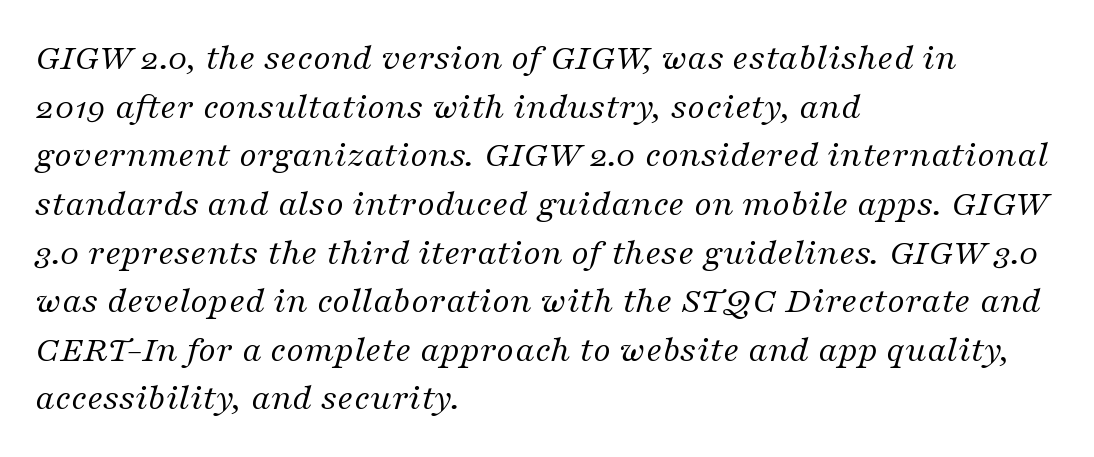
{"serif": "yes", "italic": "yes", "lean": "right", "slant_degrees": 16, "bold": "no", "weight": "regular", "width": "normal", "stroke_contrast": "medium", "x_height": "medium", "monospaced": "no", "underline": "no", "align": "left", "line_spacing": "normal", "line_spacing_ratio": 1.28, "letter_spacing": "normal", "letter_spacing_em": 0.0, "glyph_px": 38}
